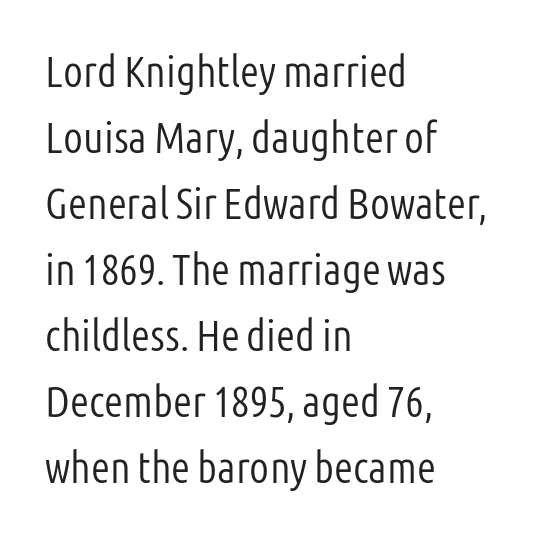
Honestly, there is no underline to notice here at all. No extra tracking has been applied to these lines. Horizontally, the lines are justified to the leading edge only. Posture: vertical. Summary of vertical rhythm: regular, with standard interline spacing.
